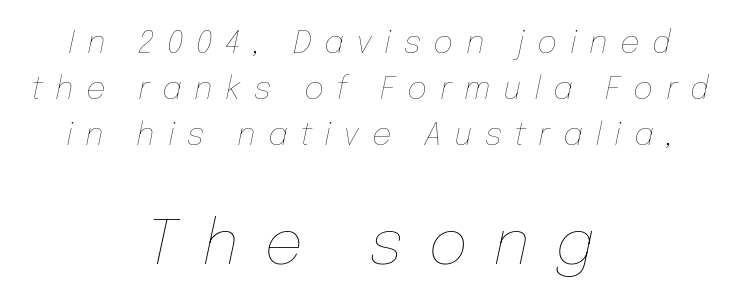
Style check: oblique. A light-to-regular cut is what we see here. Proportional: the letters do not fall into vertical columns. The face used here is rendered with a markedly widened letterfit. The lines sit at an ordinary, default distance from one another. These two chunks differ in scale, with the bottom chunk taking the larger measure.
